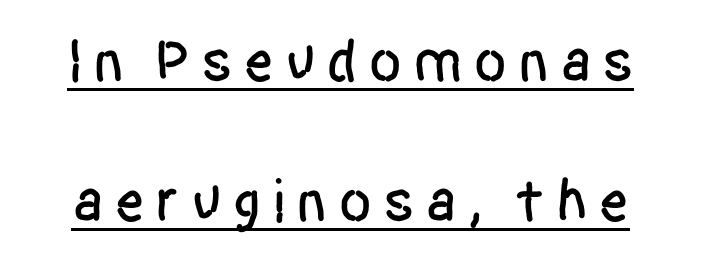
The image shows 61 px condensed sans-serif type, upright; set loose line spacing (2.29x), underlined; low stroke contrast and a large x-height.
